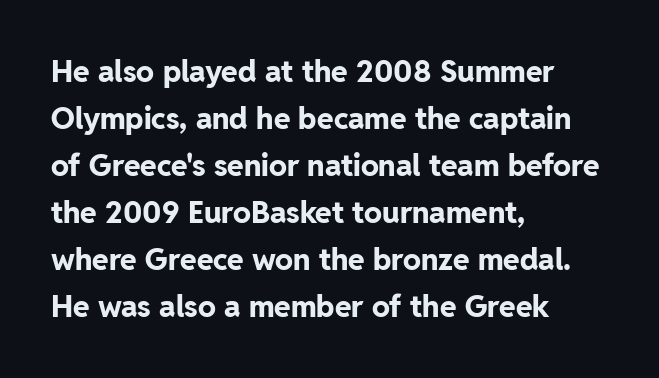
{"serif": "no", "italic": "no", "bold": "yes", "weight": "bold", "width": "normal", "stroke_contrast": "low", "x_height": "medium", "monospaced": "no", "underline": "no", "align": "left", "line_spacing": "normal", "line_spacing_ratio": 1.57, "letter_spacing": "normal", "letter_spacing_em": 0.0, "glyph_px": 30}
